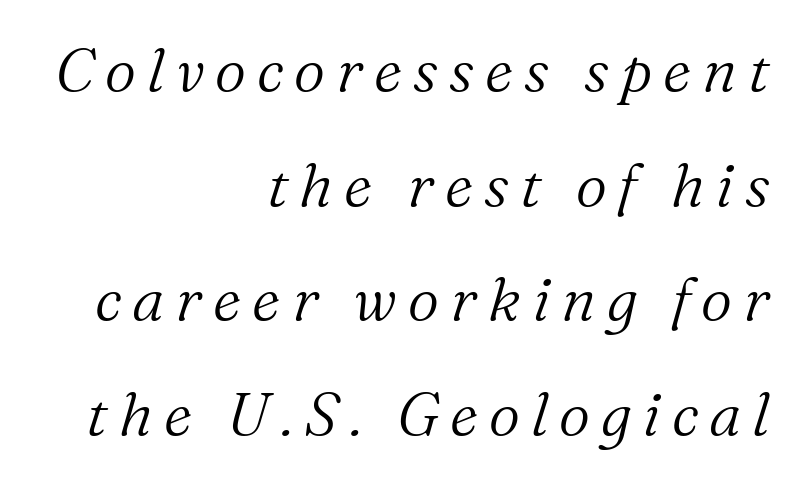
Q: Is the text bold? A: No.
Q: Is the text italic (slanted)? A: Yes, it leans right by about 16 degrees.
Q: Is the typeface a serif or a sans-serif typeface? A: Serif.
Q: Is the text underlined? A: No.
Q: How is the paragraph aligned? A: Right-aligned.
Q: Width (condensed, normal, or wide)? A: Normal.
Q: Stroke contrast? A: Medium.
Q: x-height? A: Medium.
Q: Monospaced? A: No.
